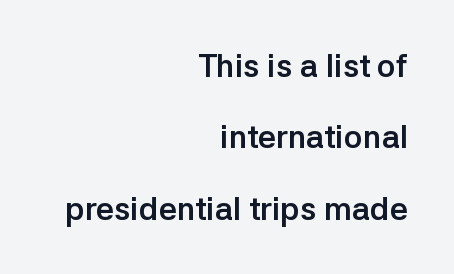
The image shows 32 px semibold sans-serif type, upright; set right-aligned, loose line spacing (2.23x), normal letter spacing, not underlined; low stroke contrast and a medium x-height.
